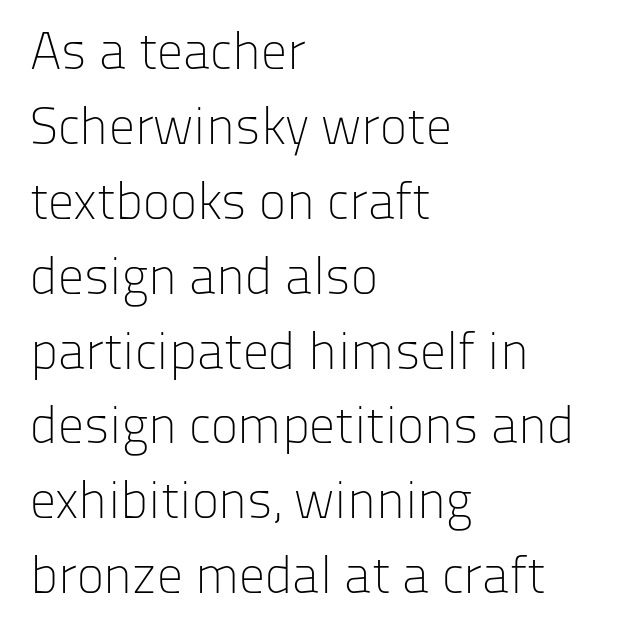
Q: Is the text bold? A: No.
Q: Is the text italic (slanted)? A: No, it is upright.
Q: Is the typeface a serif or a sans-serif typeface? A: Sans-serif.
Q: Is the text underlined? A: No.
Q: How is the paragraph aligned? A: Left-aligned.
Q: Is the spacing between letters normal or unusually wide? A: Normal.
Q: Is the spacing between lines tight, normal or loose? A: Normal.
Q: Width (condensed, normal, or wide)? A: Normal.
Q: Stroke contrast? A: Low.
Q: x-height? A: Medium.
Q: Monospaced? A: No.
